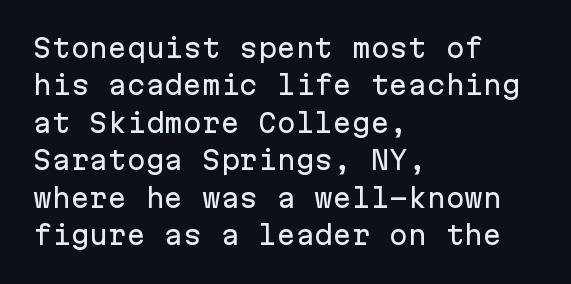
{"italic": "no", "underline": "no", "align": "left", "line_spacing": "normal", "line_spacing_ratio": 1.5, "letter_spacing": "normal", "letter_spacing_em": 0.0, "glyph_px": 25}
